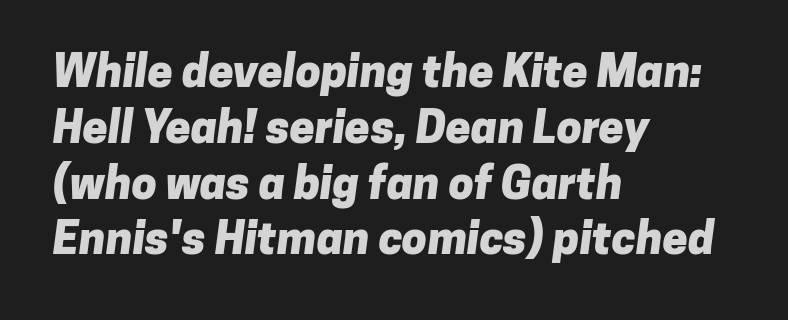
The image shows 45 px heavy sans-serif type; set left-aligned, line spacing 1.24x, normal letter spacing, not underlined; low stroke contrast and a medium x-height.
